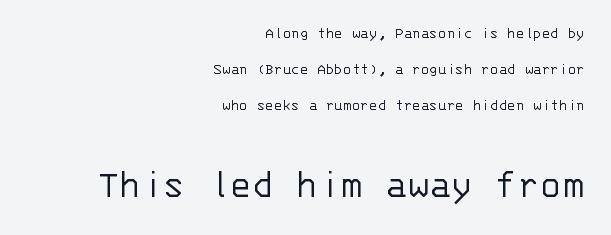
Q: Is the text bold? A: No.
Q: Is the text italic (slanted)? A: No, it is upright.
Q: Is the typeface a serif or a sans-serif typeface? A: Sans-serif.
Q: Is the text underlined? A: No.
Q: How is the paragraph aligned? A: Right-aligned.
Q: Is the spacing between letters normal or unusually wide? A: Normal.
Q: Is the spacing between lines tight, normal or loose? A: Loose.
Q: Which block of text is set in a larger size, the first (top) or the second (bottom)? A: The second (bottom) one.
Q: Width (condensed, normal, or wide)? A: Normal.
Q: Stroke contrast? A: Low.
Q: x-height? A: Large.
Q: Monospaced? A: Yes.
